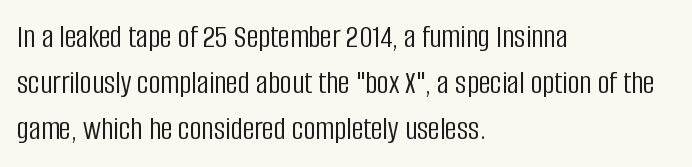
The image shows 33 px light, condensed sans-serif type, upright; set left-aligned, normal line spacing (1.4x), normal letter spacing, not underlined; low stroke contrast and a large x-height.
